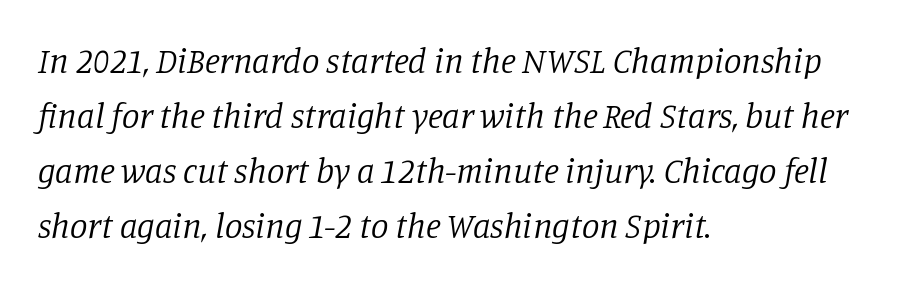
The image shows 35 px regular-weight serif type, italic (leaning right); set left-aligned, normal line spacing (1.57x), normal letter spacing, not underlined; low stroke contrast and a large x-height.
